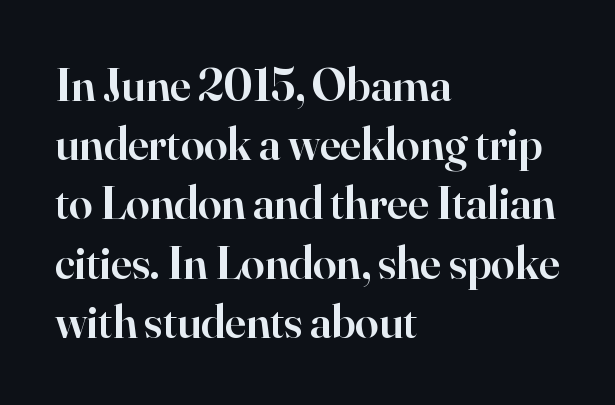
The image shows 47 px semibold serif type, upright; set left-aligned, normal line spacing (1.26x), normal letter spacing, not underlined; high stroke contrast and a small x-height.
